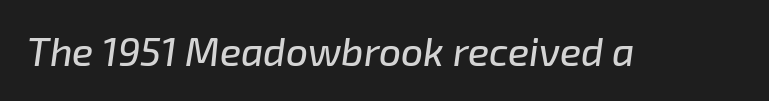
Underline: absent. These lines keep a tight, regular rhythm from letter to letter. The typography opts for an oblique posture over an upright one. This sample has the flowing, uneven cadence of proportional lettering.
